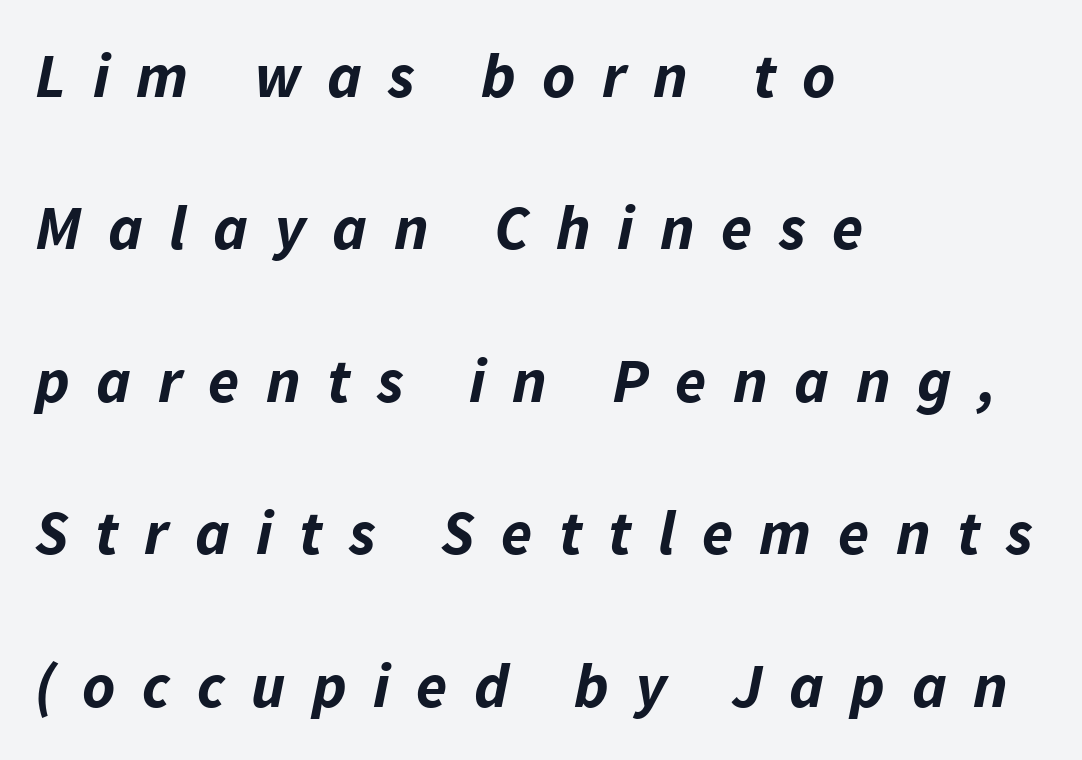
The image shows 63 px bold type, italic (leaning right); set left-aligned, loose line spacing (2.42x), unusually wide letter spacing (+0.42 em), not underlined; low stroke contrast and a medium x-height.
